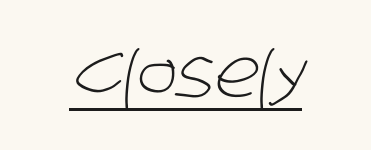
The image shows 67 px light, condensed sans-serif type; set normal letter spacing, underlined; low stroke contrast and a large x-height.
